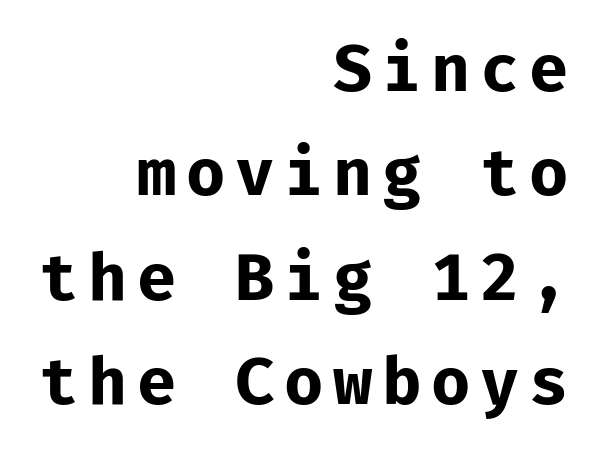
Look at the bottom of the vertical strokes: they stop flat, with no serifs. Heft: maximum for text — a bold. This block has exactly the height ordinary leading produces. This rendering uses right alignment, leaving the left contour irregular. Posture: straight, roman, zero tilt. The foot of each line stays bare and open.
